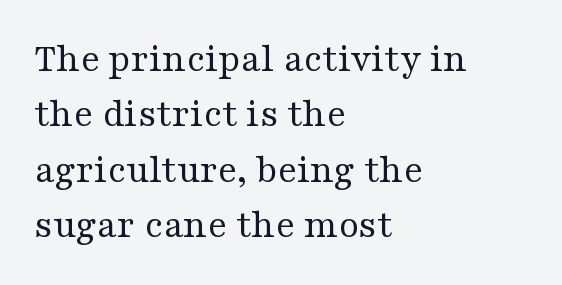
The compositor pushed each line to the left boundary. Line spacing here is normal. Regarding serifs, this sample has them. This rendering leaves character spacing at its baseline value. These glyphs show unthickened strokes, regular width or finer. Note the varied advance widths — an 'i' is clearly narrower than an 'm'.
